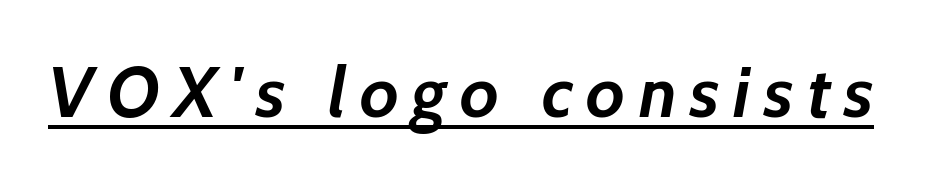
{"italic": "yes", "lean": "right", "slant_degrees": 7, "bold": "yes", "weight": "semibold", "width": "normal", "stroke_contrast": "low", "x_height": "medium", "monospaced": "no", "underline": "yes", "glyph_px": 71}
